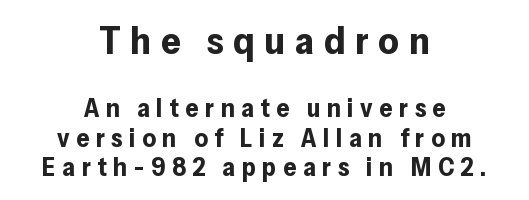
{"serif": "no", "italic": "no", "bold": "yes", "weight": "bold", "width": "normal", "stroke_contrast": "low", "x_height": "medium", "monospaced": "no", "underline": "no", "align": "center", "line_spacing": "tight", "line_spacing_ratio": 1.13, "letter_spacing": "wide", "letter_spacing_em": 0.25, "larger_block": "first", "size_ratio": 1.5, "glyph_px": 39}
